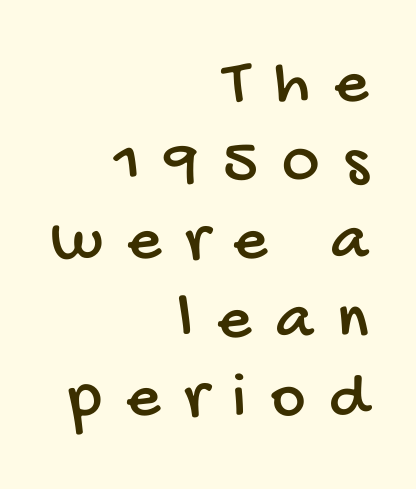
The image shows 66 px condensed sans-serif type; set right-aligned, line spacing 1.19x, unusually wide letter spacing (+0.37 em), not underlined; low stroke contrast and a large x-height.
